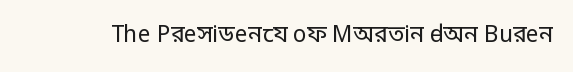
The image shows 23 px text type, upright; set normal letter spacing, not underlined.
